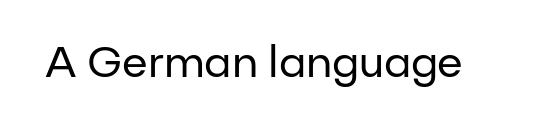
Note: no serifs on the glyphs. The zone under the glyphs is completely vacant. These lines are rendered in a variable-pitch font. The letters stand straight up with perfectly vertical stems.
